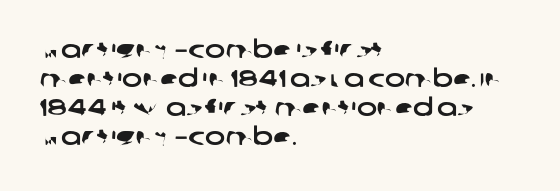
The image shows 24 px text type; set left-aligned, line spacing 1.21x, normal letter spacing, not underlined.
